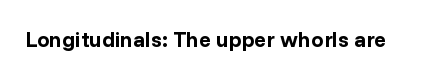
{"italic": "no", "bold": "yes", "underline": "no", "letter_spacing": "normal", "letter_spacing_em": 0.0, "glyph_px": 22}
